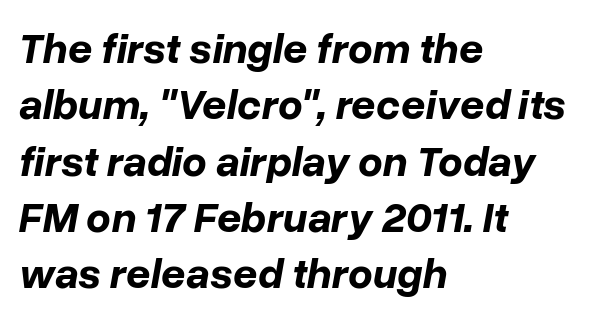
{"italic": "yes", "lean": "right", "slant_degrees": 10, "bold": "yes", "weight": "bold", "width": "normal", "stroke_contrast": "low", "x_height": "medium", "monospaced": "no", "underline": "no", "align": "left", "line_spacing": "normal", "line_spacing_ratio": 1.31, "letter_spacing": "normal", "letter_spacing_em": 0.0, "glyph_px": 43}
